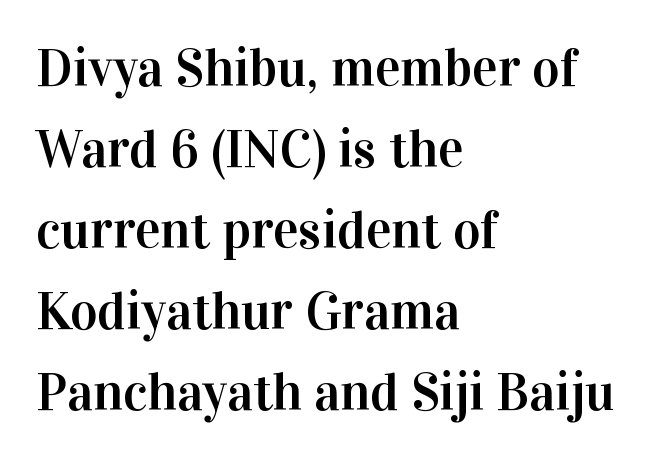
Does the type have serifs? Yes, each stem ends in a small foot. Do the characters align in a grid? No, the font is proportional. You can tell it's not italic because the verticals are truly vertical. In terms of leading, this rendering sits right in the middle.
